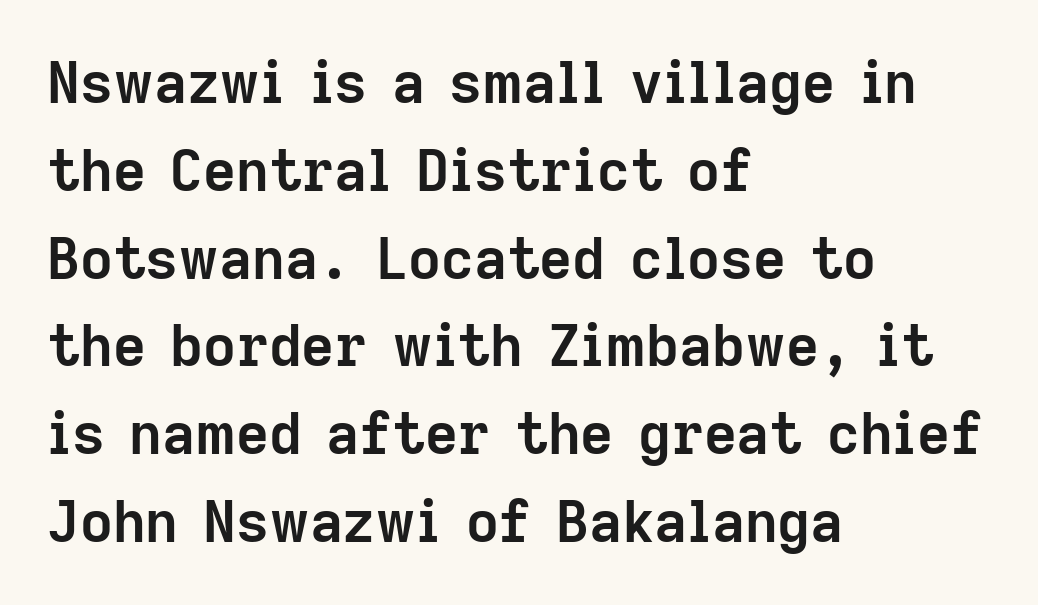
Q: Is the text bold? A: Yes.
Q: Is the text italic (slanted)? A: No, it is upright.
Q: Is the typeface a serif or a sans-serif typeface? A: Sans-serif.
Q: Is the text underlined? A: No.
Q: How is the paragraph aligned? A: Left-aligned.
Q: Is the spacing between letters normal or unusually wide? A: Normal.
Q: Is the spacing between lines tight, normal or loose? A: Normal.
Q: Width (condensed, normal, or wide)? A: Normal.
Q: Stroke contrast? A: Low.
Q: x-height? A: Medium.
Q: Monospaced? A: No.
